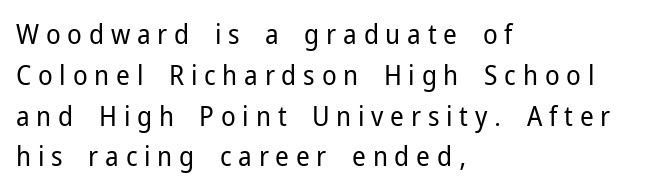
{"italic": "no", "bold": "no", "underline": "no", "align": "left", "line_spacing": "normal", "line_spacing_ratio": 1.51, "letter_spacing": "wide", "letter_spacing_em": 0.25, "glyph_px": 27}
